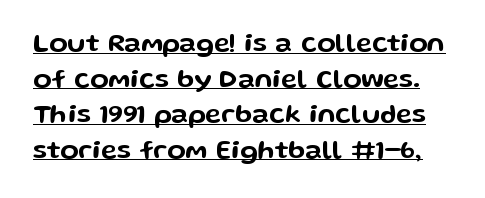
{"italic": "no", "underline": "yes", "line_spacing": "normal", "line_spacing_ratio": 1.32, "letter_spacing": "normal", "letter_spacing_em": 0.0, "glyph_px": 27}
